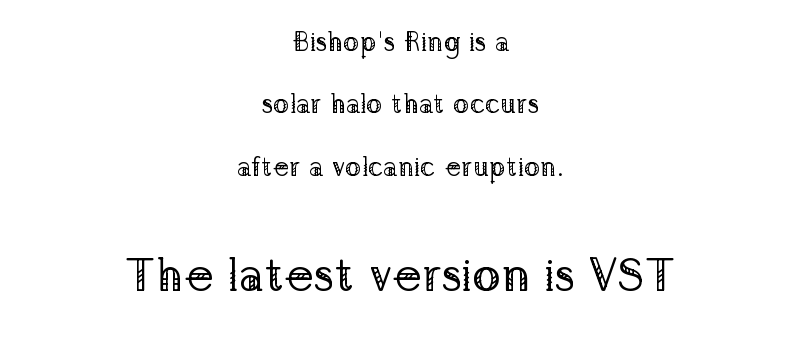
Students, note that the glyphs here touch the page at normal intervals. This rendering uses center alignment, leaving both contours irregular but symmetric. Think standard paragraph weight, or any step lighter than that. Are there feet on the stems? There are — it's a serif. The passage shown is not underscored anywhere.
